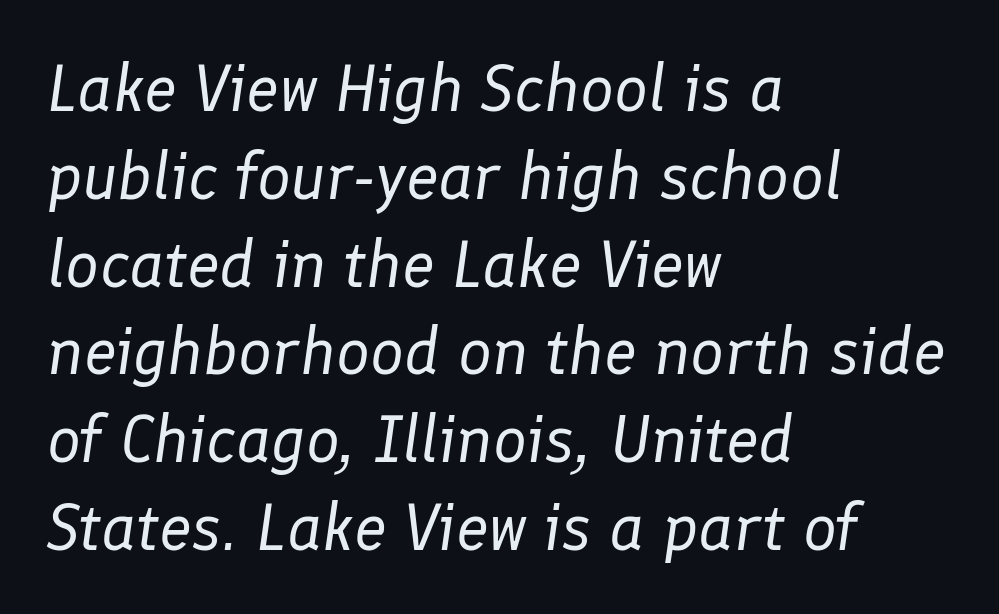
Q: Is the text bold? A: No.
Q: Is the text italic (slanted)? A: Yes, it leans right by about 8 degrees.
Q: Is the text underlined? A: No.
Q: How is the paragraph aligned? A: Left-aligned.
Q: Is the spacing between letters normal or unusually wide? A: Normal.
Q: Is the spacing between lines tight, normal or loose? A: Normal.
Q: Width (condensed, normal, or wide)? A: Normal.
Q: Stroke contrast? A: Low.
Q: x-height? A: Medium.
Q: Monospaced? A: No.
